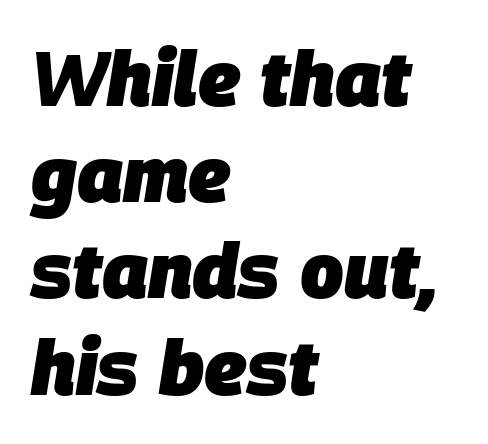
Students, note that the glyphs here touch the page at normal intervals. These lines sit exactly where default settings would place them. In CSS terms this would be text-align: left. Type without underlining.
